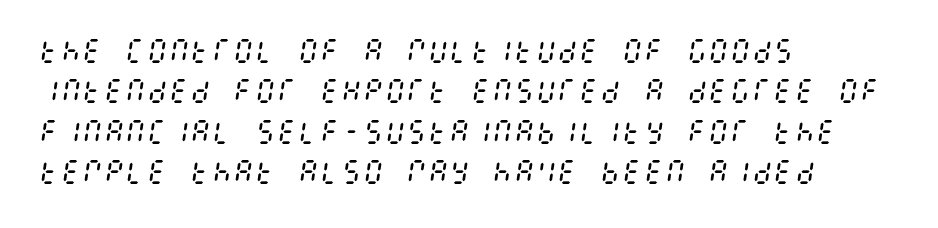
Q: Is the text bold? A: No.
Q: Is the text italic (slanted)? A: Yes, it leans right by about 8 degrees.
Q: Is the text underlined? A: No.
Q: How is the paragraph aligned? A: Left-aligned.
Q: Is the spacing between letters normal or unusually wide? A: Normal.
Q: Is the spacing between lines tight, normal or loose? A: Normal.
